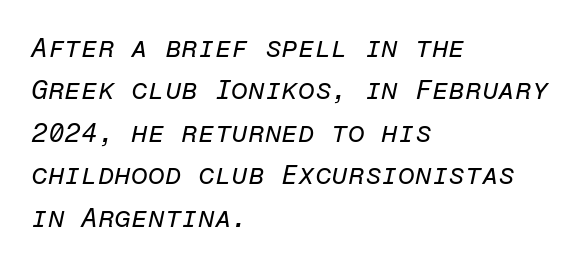
This sample uses an oblique cut, with every glyph tilted off the vertical. Honestly, the letter spacing is just normal — you wouldn't notice it. Leading matches the norm, producing a regular column. Lines of text with bare space underneath.
